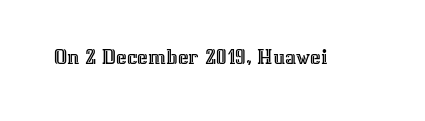
The image shows 23 px text type, upright; set normal letter spacing, not underlined.
